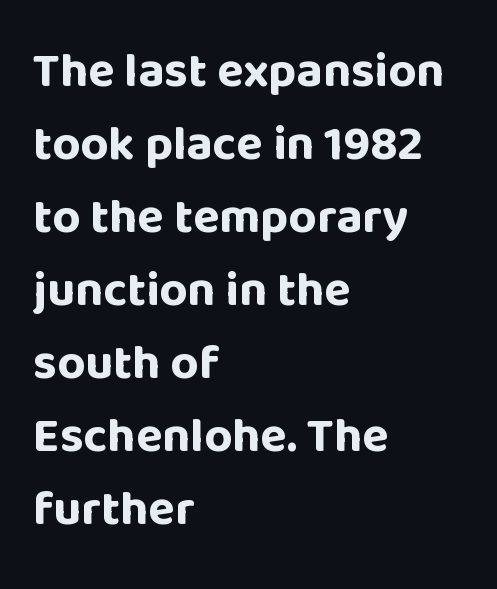
{"serif": "no", "italic": "no", "bold": "yes", "weight": "bold", "width": "normal", "stroke_contrast": "low", "x_height": "large", "monospaced": "no", "underline": "no", "align": "left", "line_spacing": "normal", "line_spacing_ratio": 1.49, "letter_spacing": "normal", "letter_spacing_em": 0.0, "glyph_px": 49}
